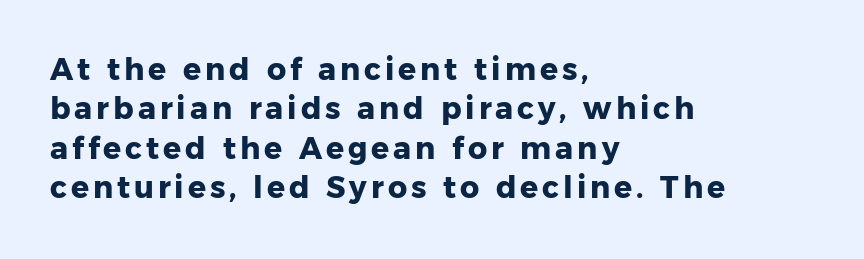
{"serif": "no", "italic": "no", "bold": "yes", "weight": "heavy", "width": "normal", "stroke_contrast": "low", "x_height": "medium", "monospaced": "no", "underline": "no", "align": "left", "line_spacing": "normal", "line_spacing_ratio": 1.31, "glyph_px": 30}
